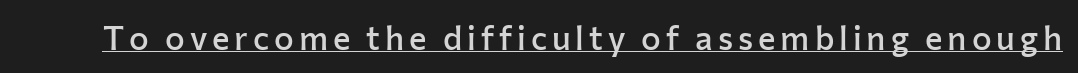
{"serif": "no", "italic": "no", "bold": "semi", "weight": "semibold", "width": "normal", "stroke_contrast": "low", "x_height": "medium", "monospaced": "no", "underline": "yes", "glyph_px": 33}
